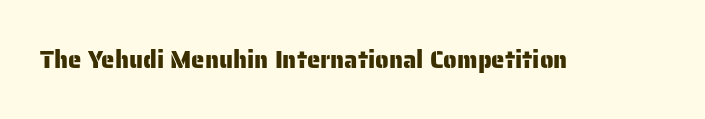
Observe the ordinary spacing: letters are neighbours, not strangers. Underline: absent. Rendered with straight, roman letterforms.
